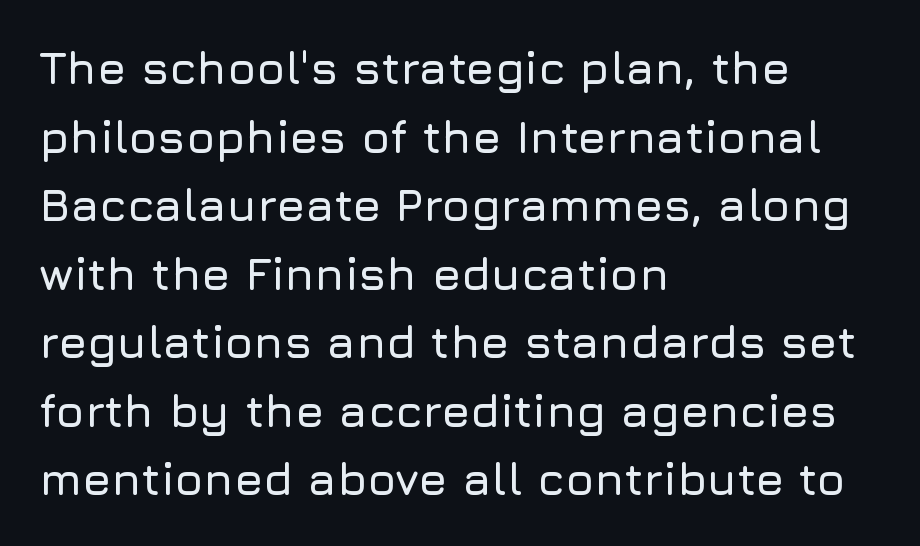
The image shows 46 px sans-serif type, upright; set left-aligned, normal line spacing (1.49x), normal letter spacing, not underlined; low stroke contrast and a medium x-height.
